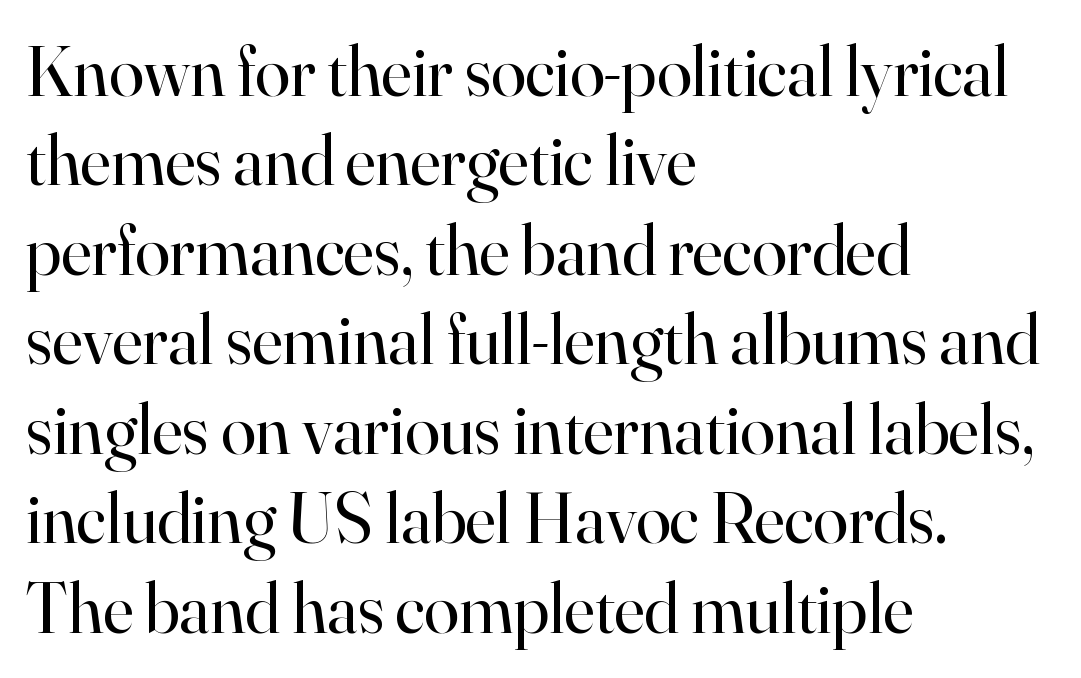
The image shows 71 px regular-weight serif type, upright; set left-aligned, normal line spacing (1.26x), normal letter spacing, not underlined; high stroke contrast and a small x-height.
